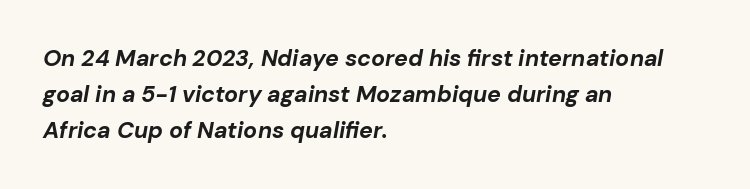
The image shows 23 px bold type, italic (leaning right); set left-aligned, normal line spacing (1.56x), normal letter spacing, not underlined.
